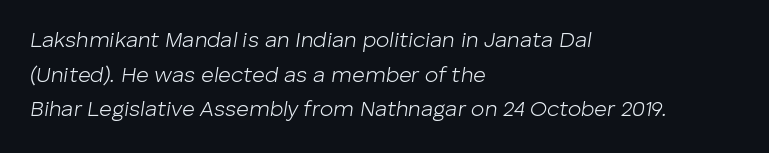
{"italic": "yes", "lean": "right", "slant_degrees": 8, "bold": "no", "underline": "no", "align": "left", "line_spacing": "normal", "line_spacing_ratio": 1.57, "letter_spacing": "normal", "letter_spacing_em": 0.0, "glyph_px": 22}
